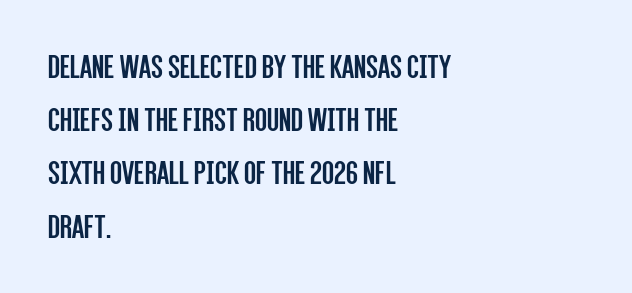
{"serif": "no", "italic": "no", "bold": "no", "weight": "regular", "width": "condensed", "stroke_contrast": "low", "x_height": "large", "monospaced": "no", "underline": "no", "align": "left", "line_spacing": "normal", "line_spacing_ratio": 1.52, "letter_spacing": "normal", "letter_spacing_em": 0.0, "glyph_px": 35}
